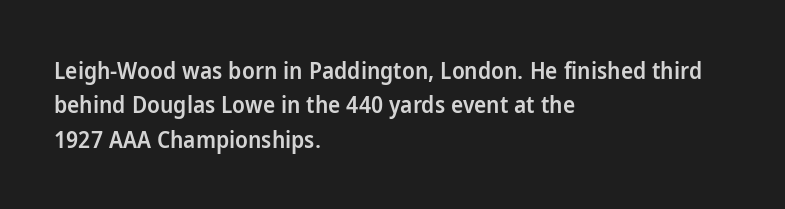
{"italic": "no", "bold": "semi", "underline": "no", "align": "left", "line_spacing": "normal", "line_spacing_ratio": 1.49, "letter_spacing": "normal", "letter_spacing_em": 0.0, "glyph_px": 23}
